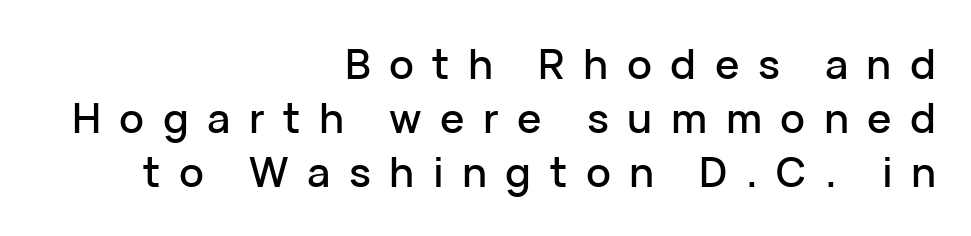
The rendering inserts visible extra space after every character. You can tell from the bare stems that sans-serif type was used. Students, observe: this is what conventionally led text looks like. Do the characters align in a grid? No, the font is proportional. The paragraph has a hard right edge and a soft left edge. Do the letters lean? They stand straight.
